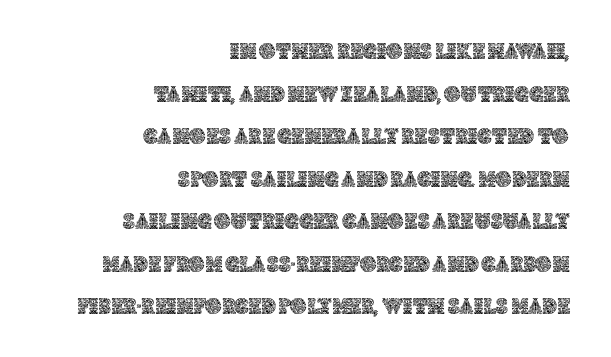
Q: Is the text italic (slanted)? A: No, it is upright.
Q: Is the text underlined? A: No.
Q: How is the paragraph aligned? A: Right-aligned.
Q: Is the spacing between letters normal or unusually wide? A: Normal.
